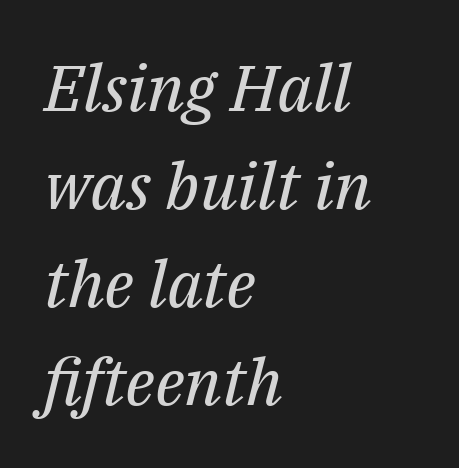
The image shows 65 px regular-weight serif type, italic (leaning right); set left-aligned, normal line spacing (1.51x), normal letter spacing, not underlined; medium stroke contrast and a medium x-height.
